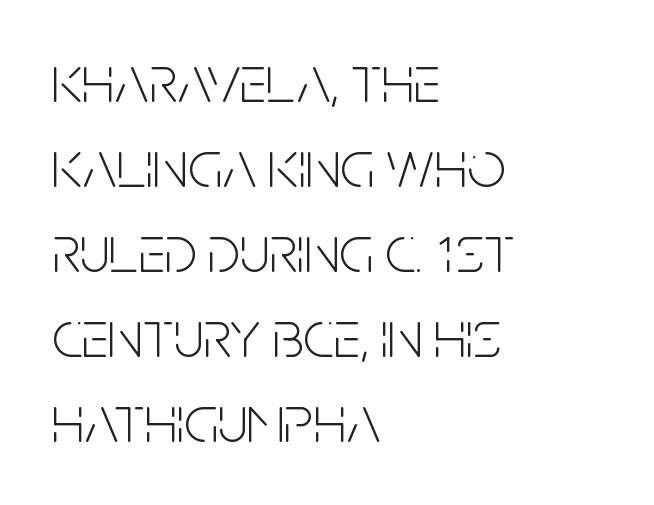
Q: Is the text bold? A: No.
Q: Is the text italic (slanted)? A: No, it is upright.
Q: Is the typeface a serif or a sans-serif typeface? A: Sans-serif.
Q: Is the text underlined? A: No.
Q: How is the paragraph aligned? A: Left-aligned.
Q: Is the spacing between letters normal or unusually wide? A: Normal.
Q: Is the spacing between lines tight, normal or loose? A: Normal.
Q: Width (condensed, normal, or wide)? A: Condensed.
Q: Stroke contrast? A: Low.
Q: x-height? A: Large.
Q: Monospaced? A: No.
